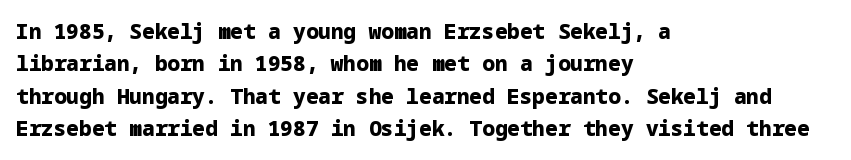
The image shows 21 px bold type, upright; set left-aligned, normal line spacing (1.54x), normal letter spacing, not underlined.
